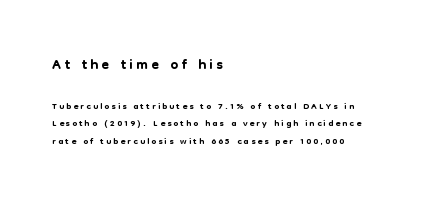
{"italic": "no", "underline": "no", "align": "left", "line_spacing": "normal", "line_spacing_ratio": 1.27, "larger_block": "first", "size_ratio": 1.57, "glyph_px": 22}
